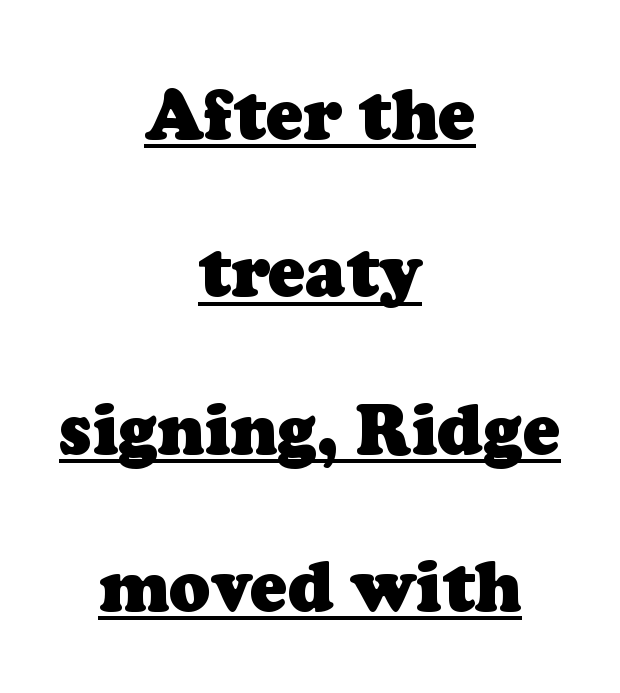
The designer went with a serif here, giving each stem small feet. The rendering uses natural spacing where letterforms have individual widths. Nothing unusual about the tracking: characters are spaced as the font intends. The rendering positions every line midway between the sides. The specimen includes a rule beneath the text block's lines.
